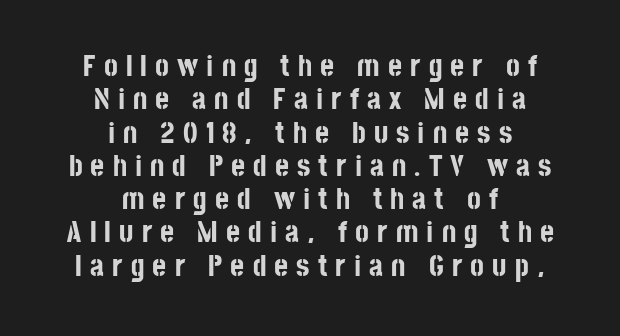
Short and long lines alike share a common midpoint. Underline: absent. Italic? Not at all — the glyphs are vertical. The letters carry no serifs — their stems end cleanly without finishing strokes.
